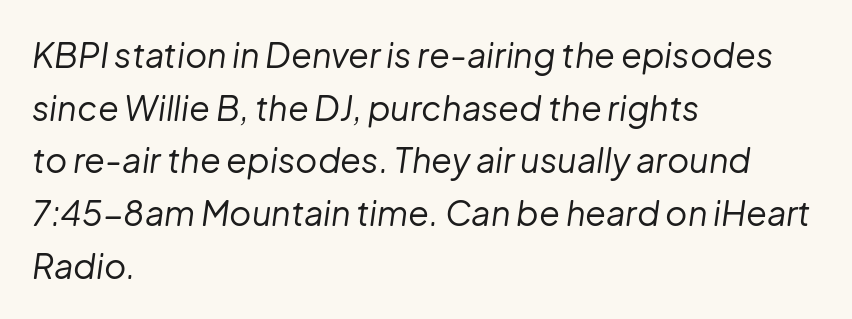
An italicized treatment has been applied to the whole sample. Regarding leading, the lines here are spaced in the standard way. In terms of letterspacing, this is plain default setting. Varying glyph widths throughout — classic text-font behaviour.
